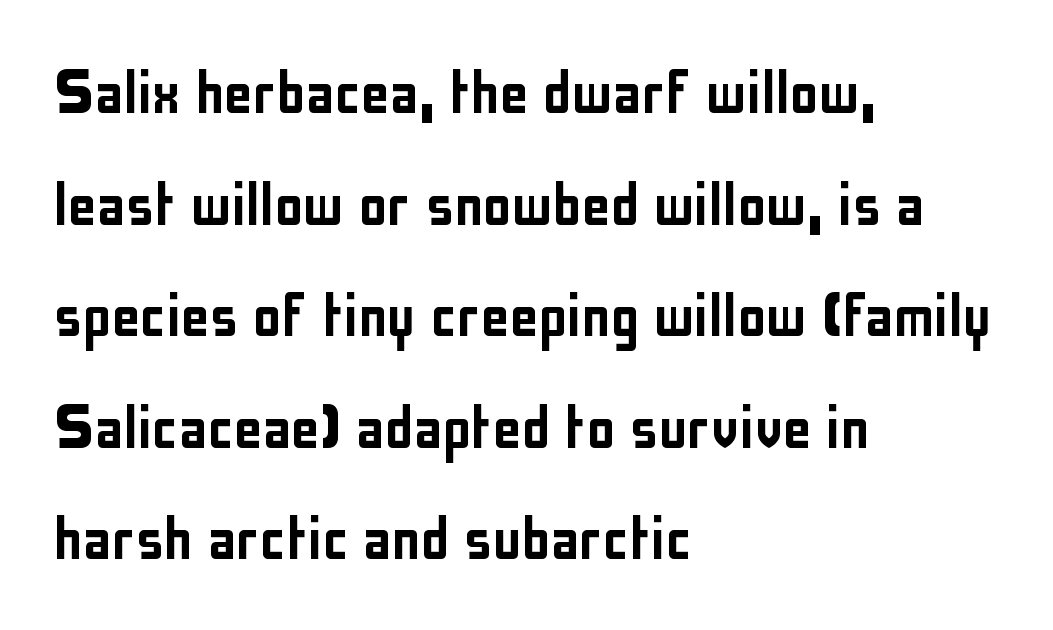
Do the characters align in a grid? No, the font is proportional. Leftover space on each line is placed entirely after the last word. Evenly set lines give the paragraph a standard silhouette. Any mark beneath the type? The region is blank. Rendered with straight, roman letterforms.
